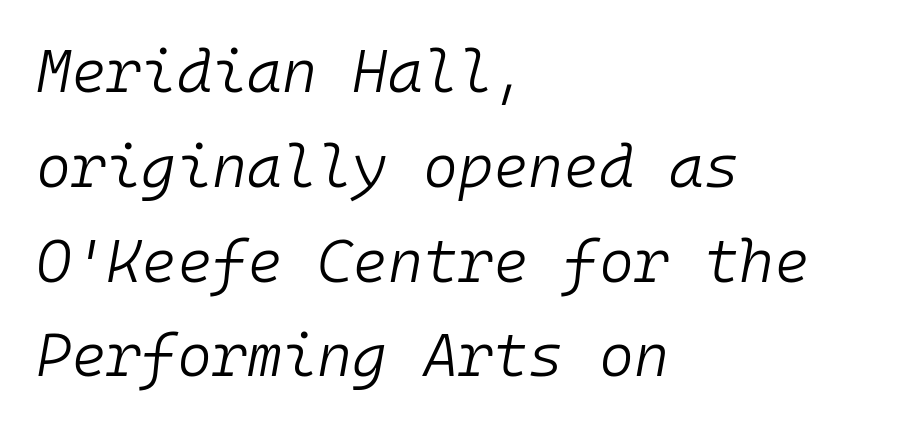
Rows of type keep a routine distance in the vertical direction. Just letters on the line, the space beneath them empty. A typesetter would call this monospace, since all characters share one set width. No chunkiness to these letters — they're not bold.
